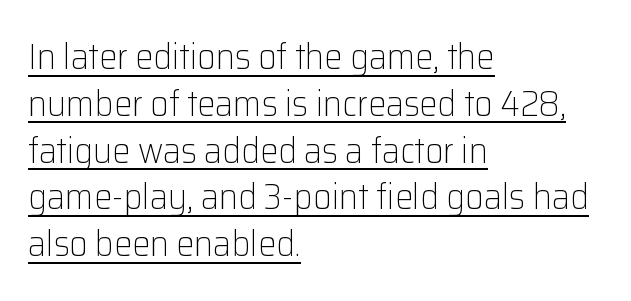
The image shows 36 px light sans-serif type, upright; set left-aligned, normal line spacing (1.3x), normal letter spacing, underlined; low stroke contrast and a medium x-height.
